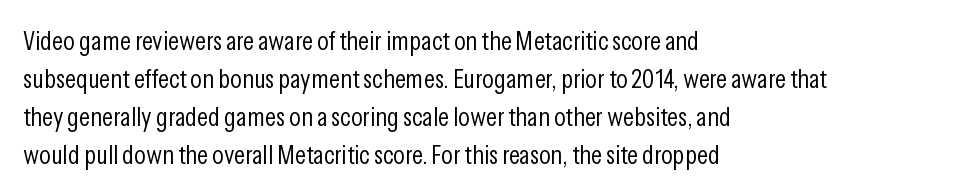
The designer left line spacing at the default. A classic flush-left, rag-right setting is used for this passage. The font sits on the lighter half of the weight spectrum, regular included. The letters stand straight up with perfectly vertical stems. No word sits above an underline.
